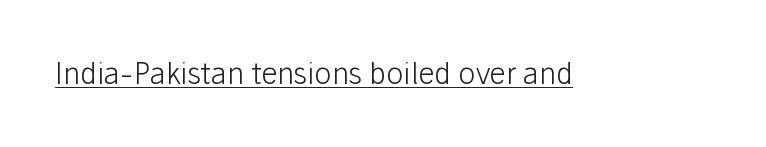
The image shows 29 px light sans-serif type, upright; set normal letter spacing, underlined; low stroke contrast and a medium x-height.
